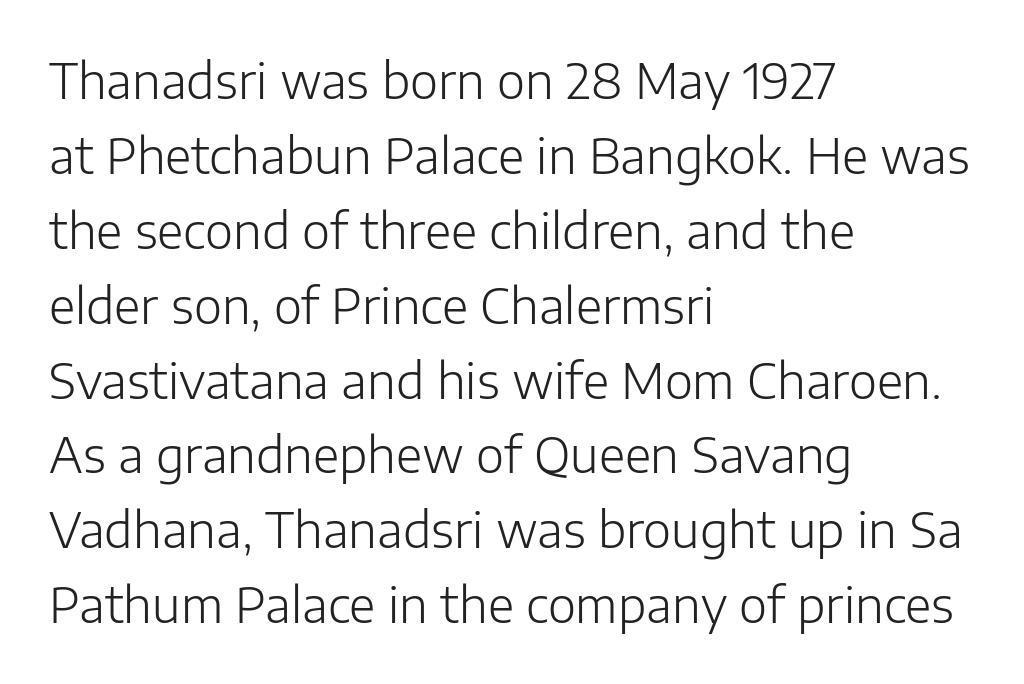
{"serif": "no", "italic": "no", "bold": "no", "weight": "light", "width": "normal", "stroke_contrast": "low", "x_height": "medium", "monospaced": "no", "underline": "no", "align": "left", "line_spacing": "normal", "line_spacing_ratio": 1.56, "letter_spacing": "normal", "letter_spacing_em": 0.0, "glyph_px": 48}
